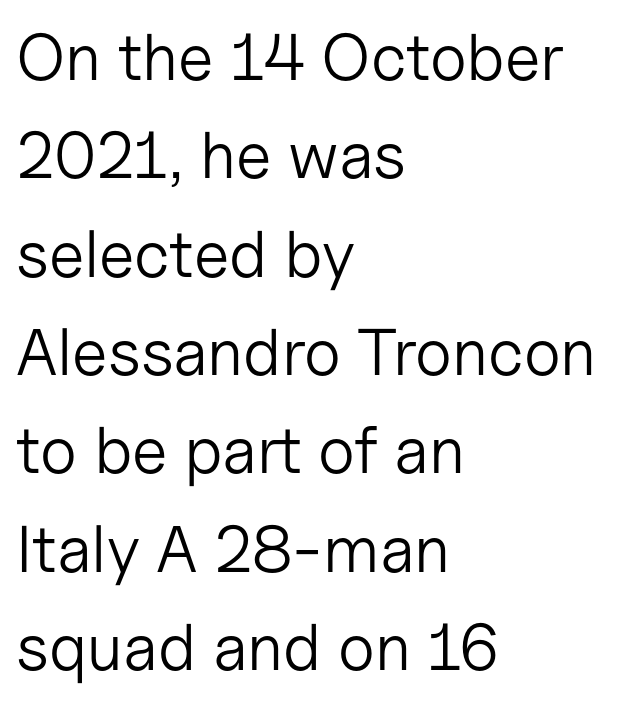
The image shows 66 px light sans-serif type, upright; set left-aligned, normal line spacing (1.49x), normal letter spacing, not underlined; low stroke contrast and a medium x-height.
